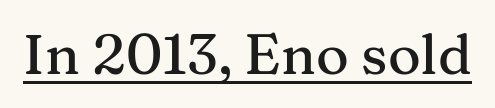
{"serif": "yes", "italic": "no", "width": "normal", "stroke_contrast": "medium", "x_height": "medium", "monospaced": "no", "underline": "yes", "letter_spacing": "normal", "letter_spacing_em": 0.0, "glyph_px": 56}
